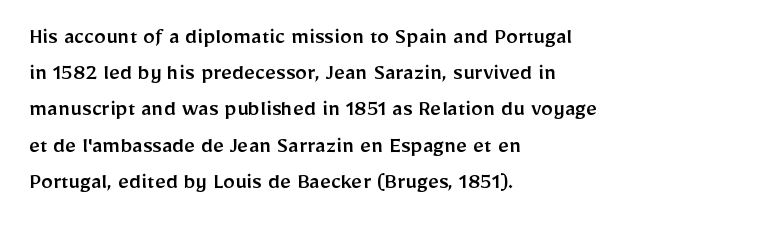
{"italic": "no", "underline": "no", "align": "left", "line_spacing": "normal", "line_spacing_ratio": 1.51, "letter_spacing": "normal", "letter_spacing_em": 0.0, "glyph_px": 24}
